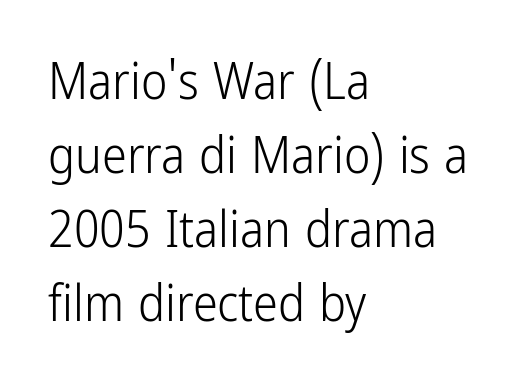
Q: Is the text bold? A: No.
Q: Is the text italic (slanted)? A: No, it is upright.
Q: Is the typeface a serif or a sans-serif typeface? A: Sans-serif.
Q: Is the text underlined? A: No.
Q: How is the paragraph aligned? A: Left-aligned.
Q: Is the spacing between letters normal or unusually wide? A: Normal.
Q: Is the spacing between lines tight, normal or loose? A: Normal.
Q: Width (condensed, normal, or wide)? A: Condensed.
Q: Stroke contrast? A: Low.
Q: x-height? A: Medium.
Q: Monospaced? A: No.
